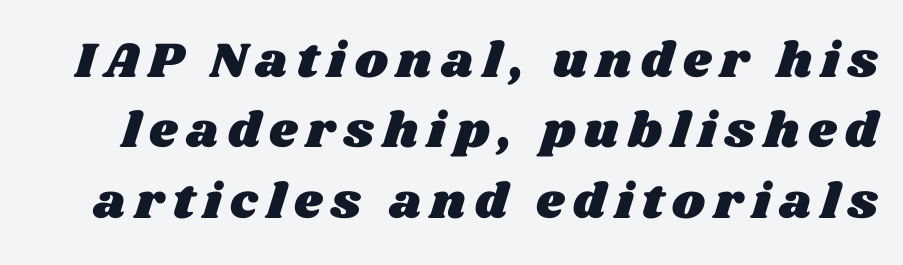
{"width": "wide", "stroke_contrast": "medium", "x_height": "large", "monospaced": "no", "underline": "no", "line_spacing": "normal", "line_spacing_ratio": 1.41, "glyph_px": 50}
